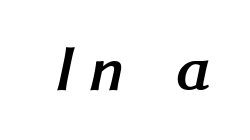
Spacing verdict: proportional, widths tailored to each character. Nobody drew a line under any word here. This sample uses a sans-serif face. Between one letter and the next there's a generous, obvious gap. Notice how thick the strokes are: this is what a full bold looks like.
